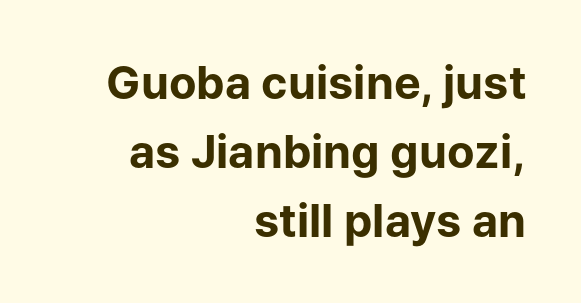
{"serif": "no", "italic": "no", "bold": "yes", "weight": "bold", "width": "normal", "stroke_contrast": "low", "x_height": "medium", "monospaced": "no", "underline": "no", "align": "right", "line_spacing": "normal", "line_spacing_ratio": 1.53, "letter_spacing": "normal", "letter_spacing_em": 0.0, "glyph_px": 45}
